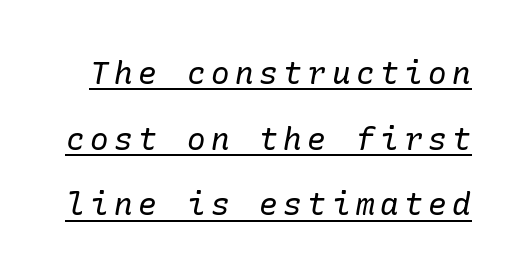
{"italic": "yes", "lean": "right", "slant_degrees": 10, "bold": "no", "weight": "regular", "width": "normal", "stroke_contrast": "low", "x_height": "medium", "underline": "yes", "line_spacing": "loose", "line_spacing_ratio": 2.12, "glyph_px": 31}
